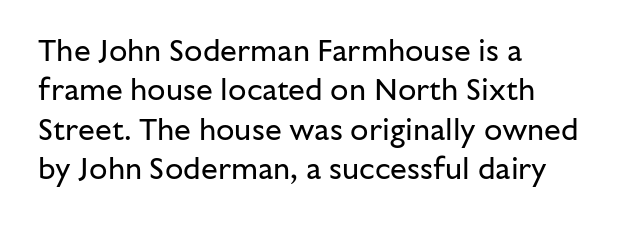
Is the stroke heavy? The answer is a plain regular-or-lighter. Does the copy run flush right? No — it runs flush left. Line spacing here is normal. The letters carry no serifs — their stems end cleanly without finishing strokes. The rendering keeps characters at their native spacing.
